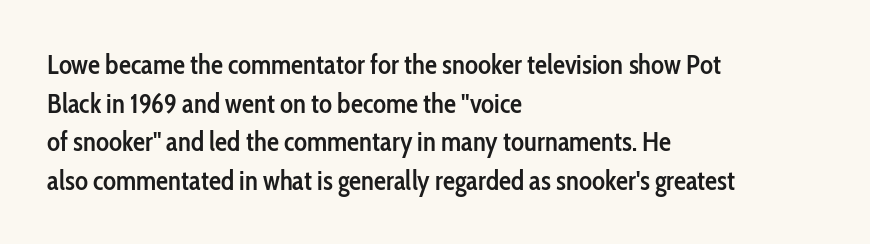
{"italic": "no", "bold": "semi", "underline": "no", "align": "left", "line_spacing": "normal", "line_spacing_ratio": 1.43, "letter_spacing": "normal", "letter_spacing_em": 0.0, "glyph_px": 27}
